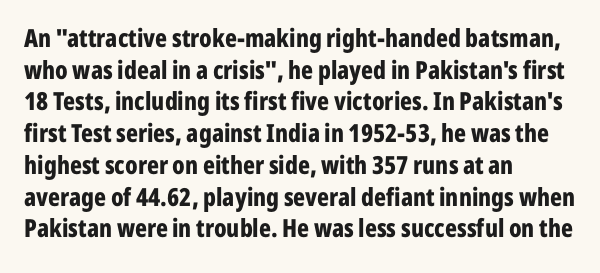
The image shows 25 px bold type, upright; set left-aligned, normal line spacing (1.27x), normal letter spacing, not underlined.
